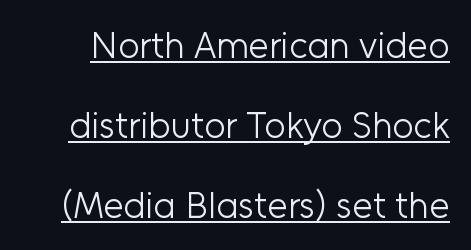
{"serif": "no", "italic": "no", "bold": "no", "weight": "light", "width": "normal", "stroke_contrast": "low", "x_height": "medium", "monospaced": "no", "underline": "yes", "line_spacing": "loose", "line_spacing_ratio": 2.16, "letter_spacing": "normal", "letter_spacing_em": 0.0, "glyph_px": 37}
